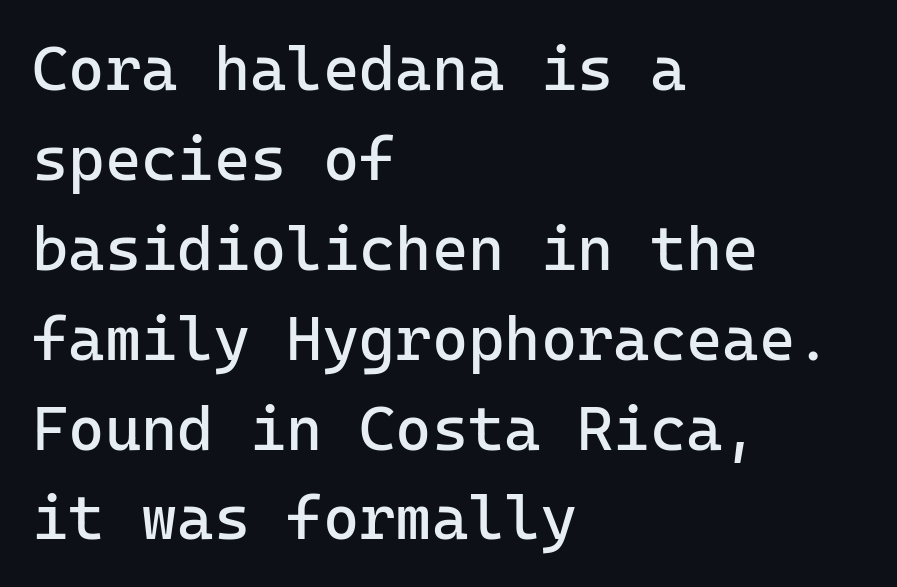
The image shows 62 px regular-weight sans-serif type, upright, monospaced; set left-aligned, normal line spacing (1.45x), normal letter spacing, not underlined; low stroke contrast and a medium x-height.
